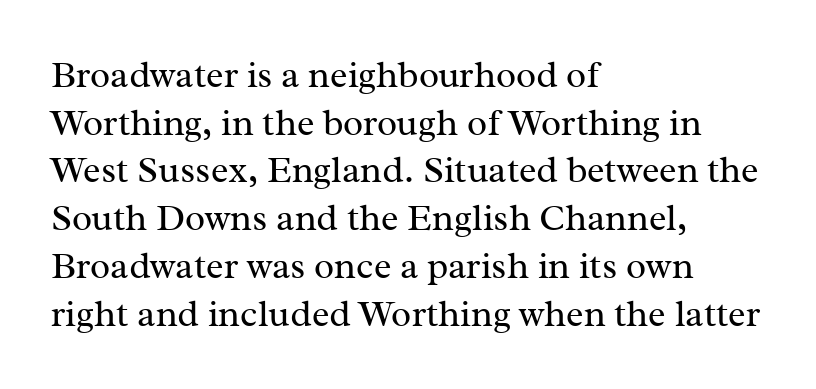
The line-height multiplier appears to be the usual default. You could not count columns in this text — the font is proportionally spaced. Style check: upright. Unmarked baselines from the first word to the last.
